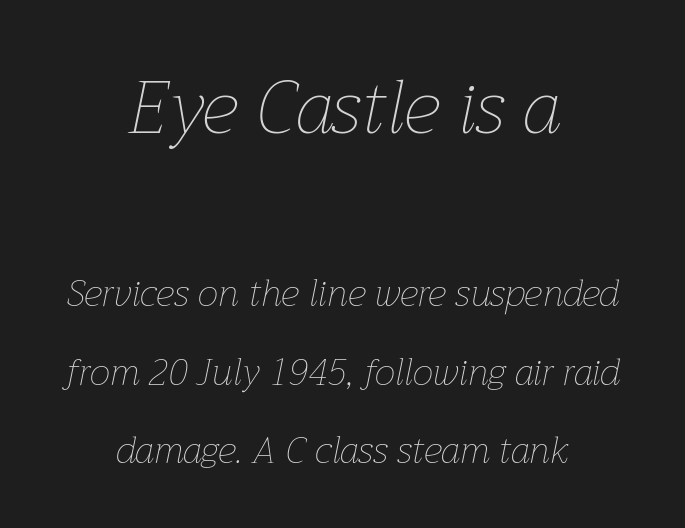
{"italic": "yes", "lean": "right", "slant_degrees": 12, "bold": "no", "weight": "thin", "width": "normal", "stroke_contrast": "low", "x_height": "medium", "monospaced": "no", "underline": "no", "align": "center", "line_spacing": "loose", "line_spacing_ratio": 2.13, "letter_spacing": "normal", "letter_spacing_em": 0.0, "larger_block": "first", "size_ratio": 2.0, "glyph_px": 74}
